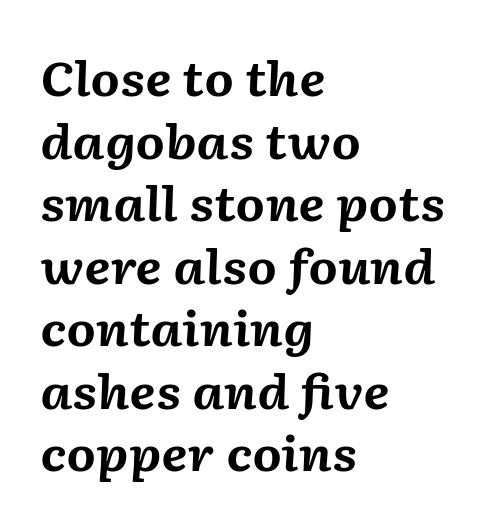
Honestly, the row spacing looks completely unremarkable. Observe the lean: these are italic letterforms. The string is rendered with underlining switched off. Note the varied advance widths — an 'i' is clearly narrower than an 'm'. Letter spacing: default. Horizontally, the lines are justified to the leading edge only.
